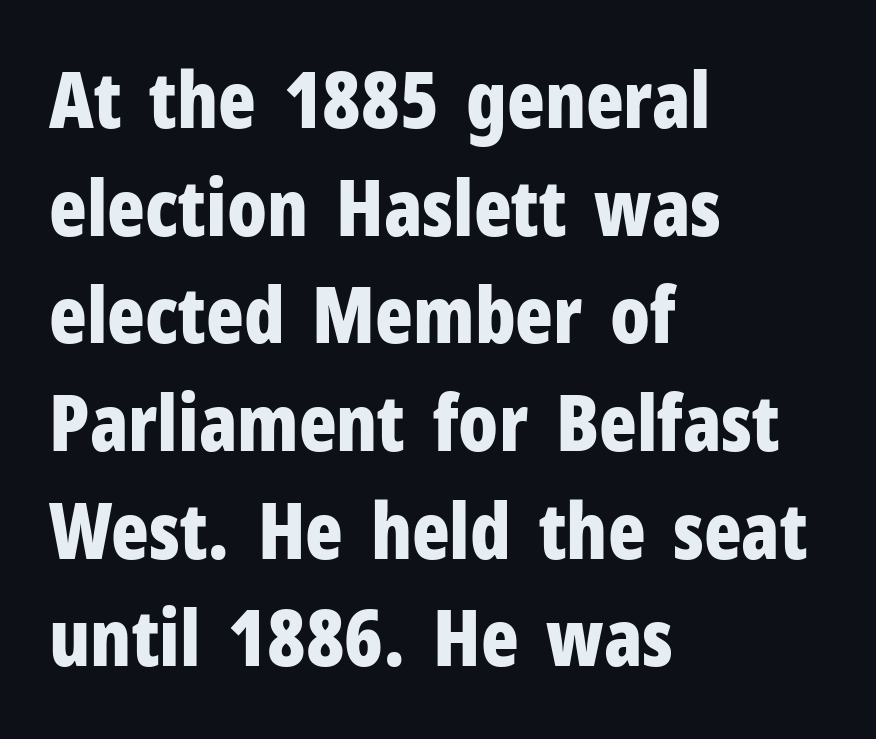
{"serif": "no", "italic": "no", "bold": "yes", "weight": "bold", "width": "condensed", "stroke_contrast": "low", "x_height": "medium", "monospaced": "no", "underline": "no", "align": "left", "line_spacing": "normal", "line_spacing_ratio": 1.38, "letter_spacing": "normal", "letter_spacing_em": 0.0, "glyph_px": 78}
